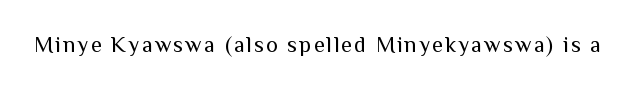
{"italic": "no", "bold": "no", "underline": "no", "glyph_px": 22}
